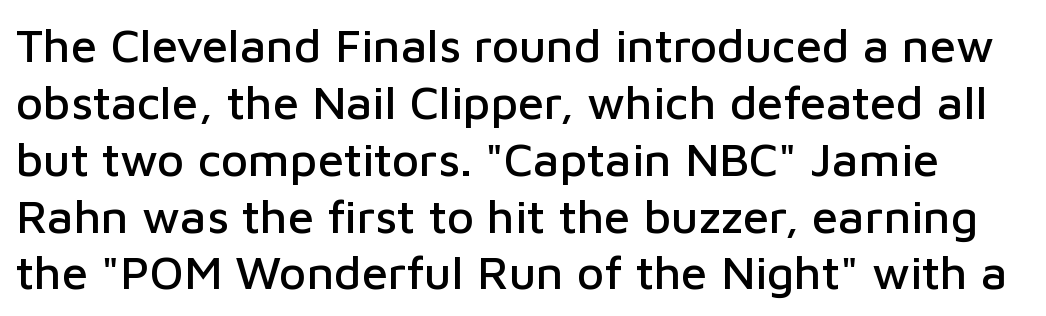
When letters stand straight like this, we call the style roman or upright. Regarding serifs, this sample does without them. Beneath every word, the page is bare. This sample has the flowing, uneven cadence of proportional lettering. The tracking reads as untouched default to a designer's eye.
